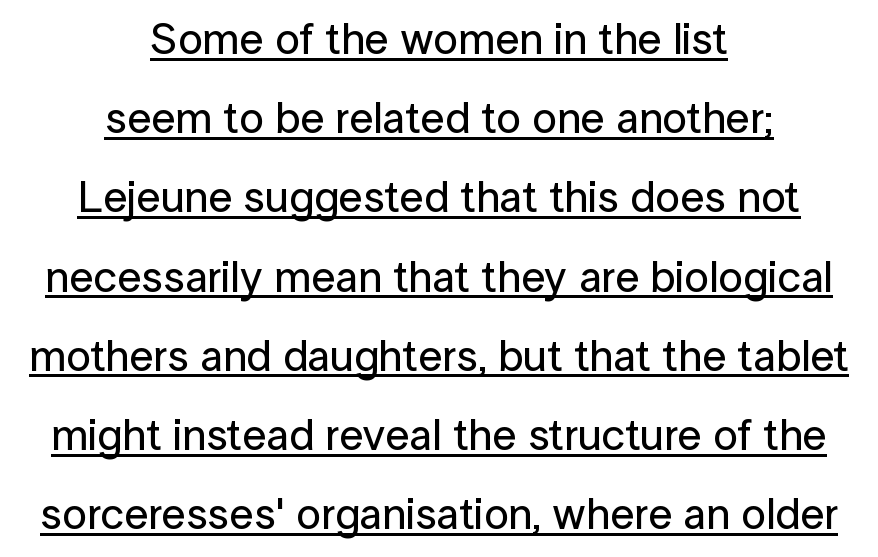
The image shows 44 px sans-serif type, upright; set centered, line spacing 1.8x, normal letter spacing, underlined; low stroke contrast and a medium x-height.
